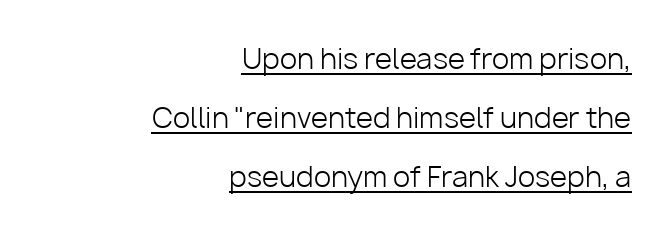
Q: Is the text bold? A: No.
Q: Is the text italic (slanted)? A: No, it is upright.
Q: Is the typeface a serif or a sans-serif typeface? A: Sans-serif.
Q: Is the text underlined? A: Yes.
Q: How is the paragraph aligned? A: Right-aligned.
Q: Is the spacing between letters normal or unusually wide? A: Normal.
Q: Is the spacing between lines tight, normal or loose? A: Loose.
Q: Width (condensed, normal, or wide)? A: Normal.
Q: Stroke contrast? A: Low.
Q: x-height? A: Medium.
Q: Monospaced? A: No.
